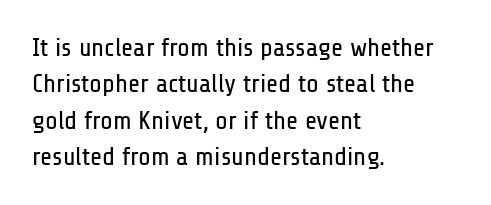
{"italic": "no", "bold": "no", "underline": "no", "align": "left", "line_spacing": "normal", "line_spacing_ratio": 1.4, "letter_spacing": "normal", "letter_spacing_em": 0.0, "glyph_px": 26}
